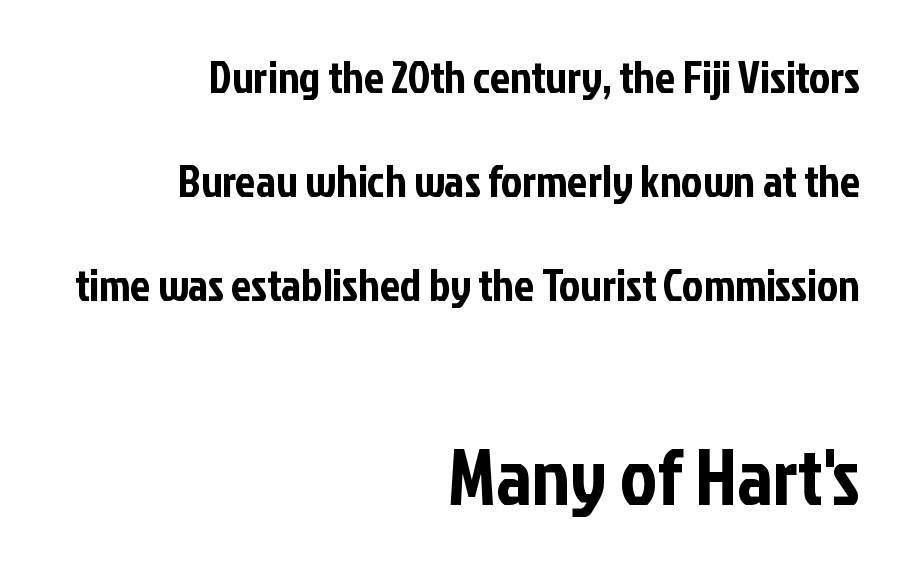
{"serif": "no", "italic": "no", "width": "condensed", "stroke_contrast": "low", "x_height": "medium", "monospaced": "no", "underline": "no", "align": "right", "line_spacing": "loose", "line_spacing_ratio": 2.31, "letter_spacing": "normal", "letter_spacing_em": 0.0, "larger_block": "second", "size_ratio": 1.76, "glyph_px": 79}
